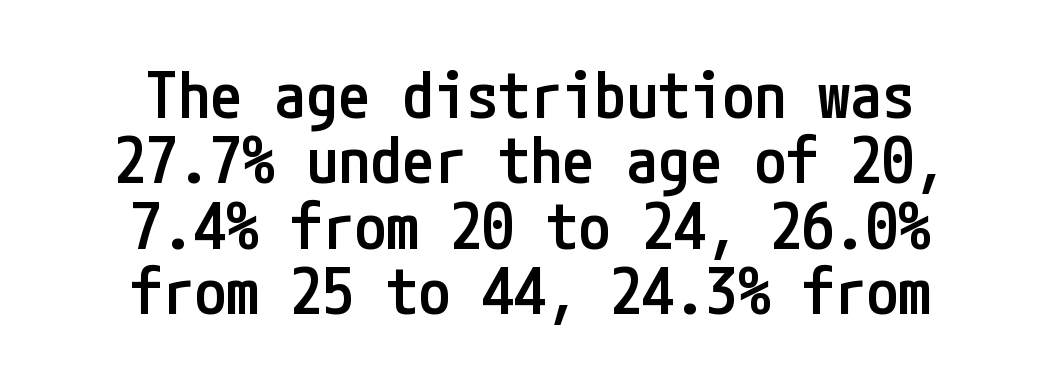
Q: Is the text bold? A: Semi-bold.
Q: Is the text italic (slanted)? A: No, it is upright.
Q: Is the typeface a serif or a sans-serif typeface? A: Sans-serif.
Q: Is the text underlined? A: No.
Q: How is the paragraph aligned? A: Centered.
Q: Is the spacing between letters normal or unusually wide? A: Normal.
Q: Is the spacing between lines tight, normal or loose? A: Tight.
Q: Width (condensed, normal, or wide)? A: Condensed.
Q: Stroke contrast? A: Low.
Q: x-height? A: Medium.
